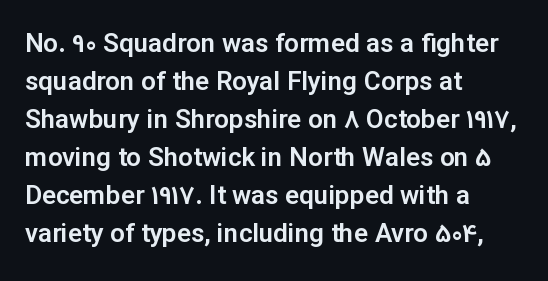
The image shows 26 px text type, upright; set left-aligned, normal line spacing (1.46x), normal letter spacing, not underlined.
